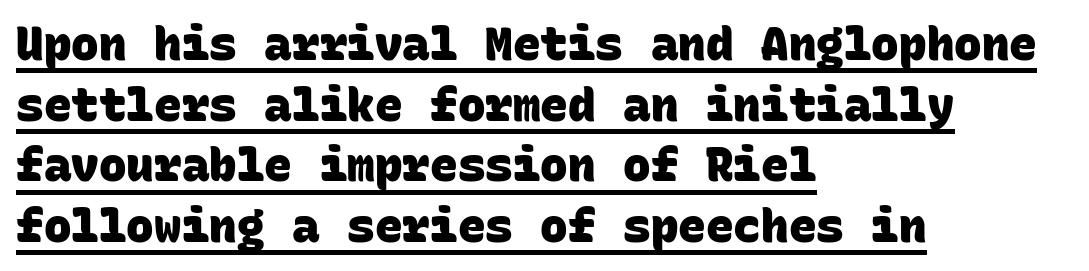
{"serif": "no", "bold": "yes", "weight": "heavy", "width": "normal", "stroke_contrast": "low", "x_height": "large", "monospaced": "yes", "underline": "yes", "align": "left", "line_spacing": "normal", "line_spacing_ratio": 1.32, "letter_spacing": "normal", "letter_spacing_em": 0.0, "glyph_px": 46}
